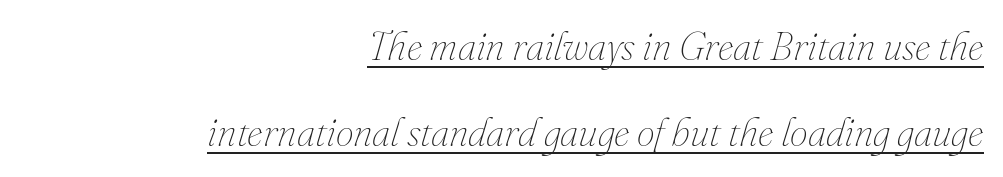
Underline: present. The typeface has the unassuming heft of standard copy or less. The rag falls on the left side of this text block. Is there much room between lines? Yes — plenty of vertical air separates them.
